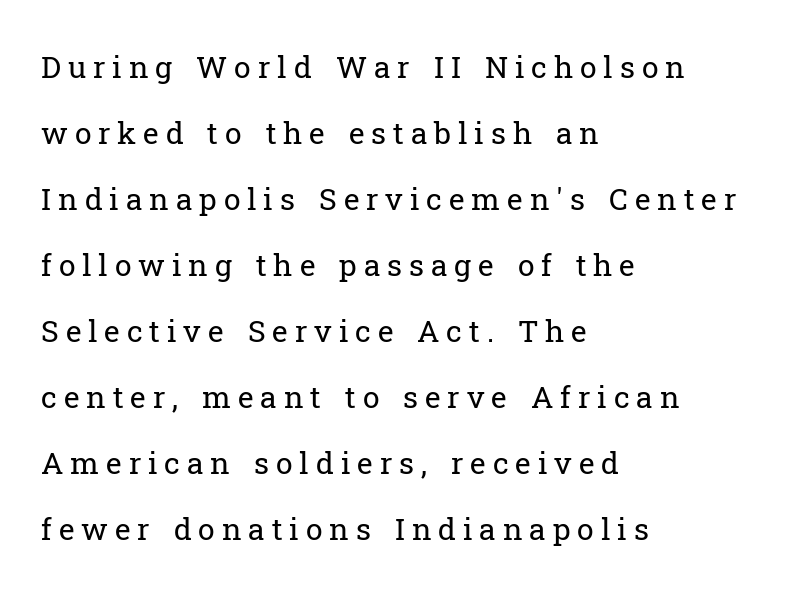
Summary of weight: not heavy and not bold. Spacing verdict: proportional, widths tailored to each character. The letters stand upright; this is a roman face. Quick note: interline space is abundant.
